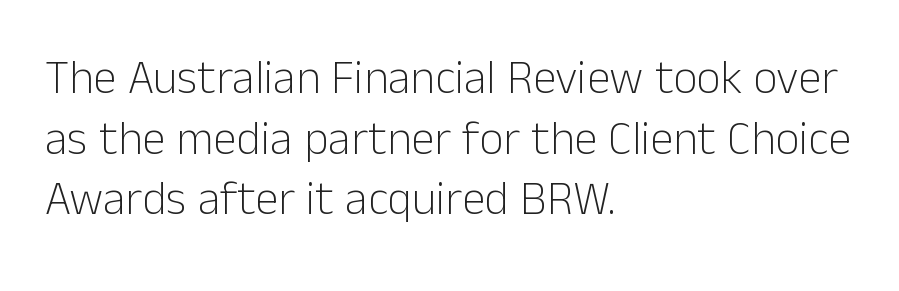
A sans-serif font was chosen for this passage. The letterforms sit at book weight or below. The lines are quadded left. One glance says typical: line gaps are just what's usual.
